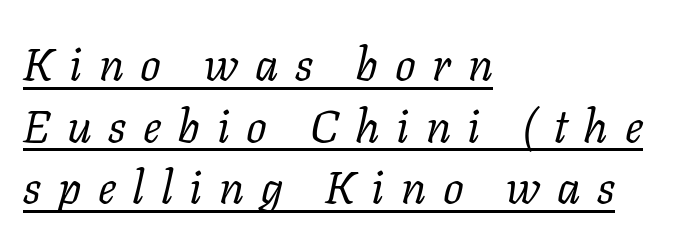
The image shows 46 px regular-weight serif type, italic (leaning right); set left-aligned, normal line spacing (1.34x), unusually wide letter spacing (+0.36 em), underlined; low stroke contrast and a medium x-height.
